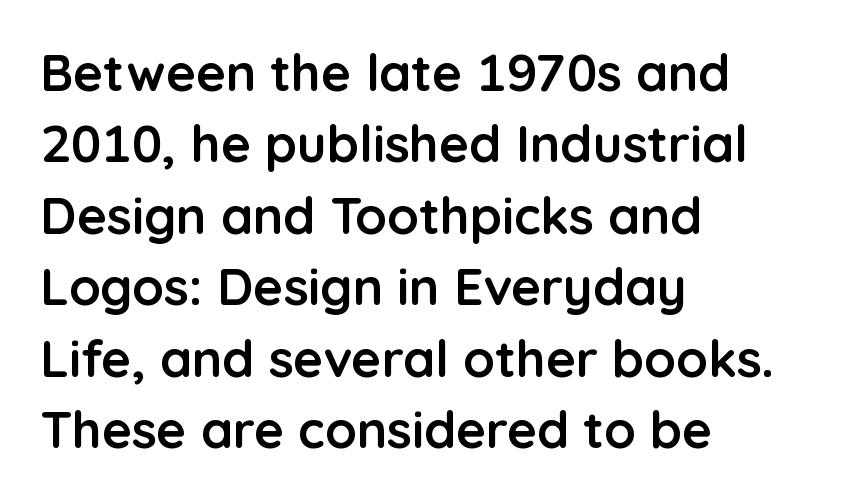
{"serif": "no", "italic": "no", "bold": "yes", "weight": "semibold", "width": "normal", "stroke_contrast": "low", "x_height": "medium", "monospaced": "no", "underline": "no", "align": "left", "line_spacing": "normal", "line_spacing_ratio": 1.4, "letter_spacing": "normal", "letter_spacing_em": 0.0, "glyph_px": 51}
